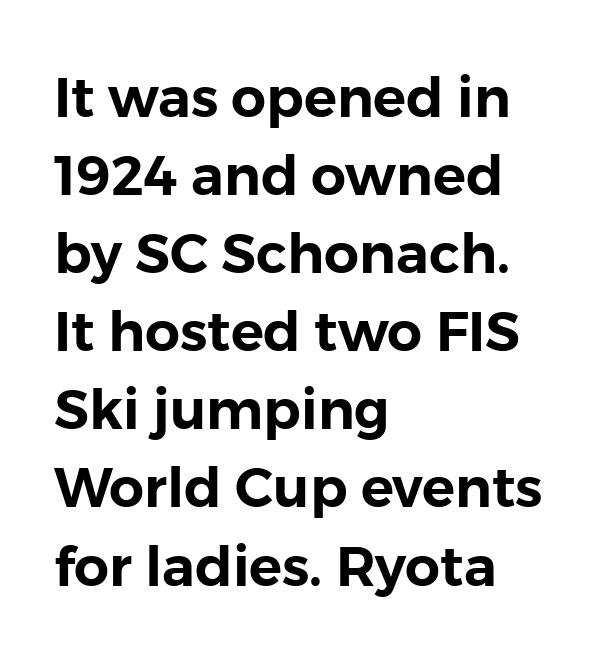
{"serif": "no", "italic": "no", "width": "normal", "stroke_contrast": "low", "x_height": "medium", "monospaced": "no", "underline": "no", "align": "left", "line_spacing": "normal", "line_spacing_ratio": 1.42, "letter_spacing": "normal", "letter_spacing_em": 0.0, "glyph_px": 55}
